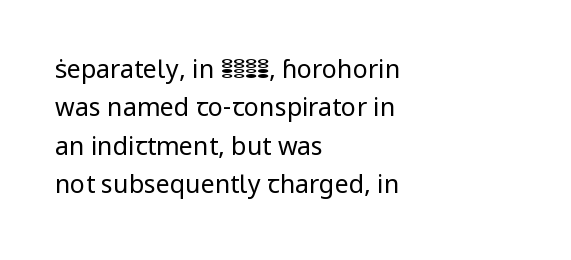
Q: Is the text bold? A: No.
Q: Is the text italic (slanted)? A: No, it is upright.
Q: Is the text underlined? A: No.
Q: How is the paragraph aligned? A: Left-aligned.
Q: Is the spacing between letters normal or unusually wide? A: Normal.
Q: Is the spacing between lines tight, normal or loose? A: Normal.
